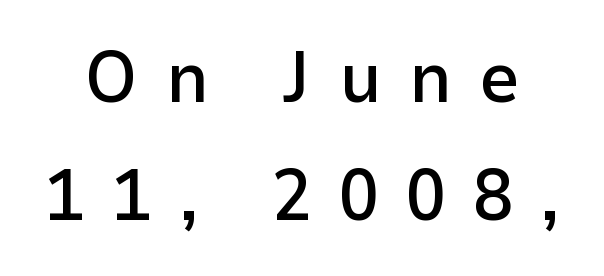
Q: Is the text bold? A: Semi-bold.
Q: Is the text italic (slanted)? A: No, it is upright.
Q: Is the typeface a serif or a sans-serif typeface? A: Sans-serif.
Q: Is the text underlined? A: No.
Q: Is the spacing between letters normal or unusually wide? A: Unusually wide.
Q: Is the spacing between lines tight, normal or loose? A: Normal.
Q: Width (condensed, normal, or wide)? A: Normal.
Q: Stroke contrast? A: Low.
Q: x-height? A: Medium.
Q: Monospaced? A: No.
